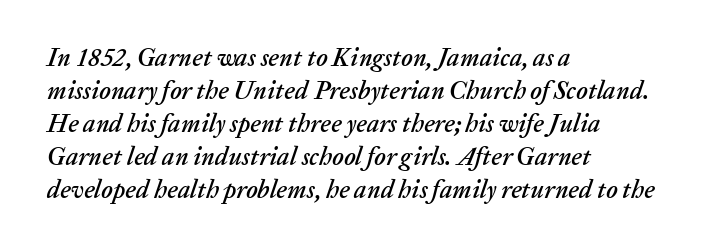
{"italic": "yes", "lean": "right", "slant_degrees": 20, "underline": "no", "align": "left", "line_spacing": "normal", "line_spacing_ratio": 1.32, "letter_spacing": "normal", "letter_spacing_em": 0.0, "glyph_px": 25}
